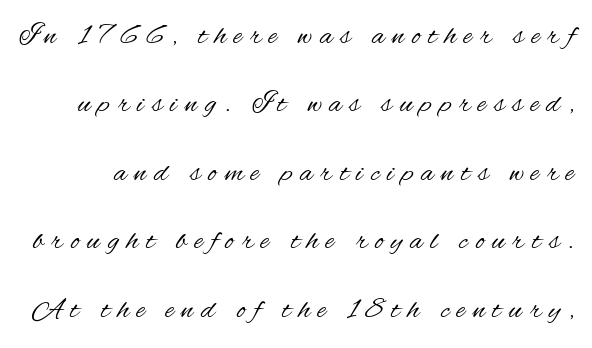
Weight class: somewhere from thin through regular. Proportional: the letters do not fall into vertical columns. Spacing between characters has been opened up far beyond the box default.
